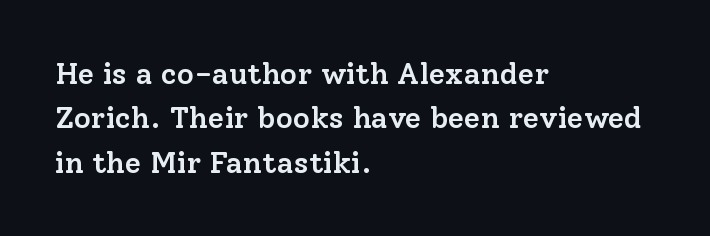
Q: Is the text bold? A: Semi-bold.
Q: Is the text italic (slanted)? A: No, it is upright.
Q: Is the typeface a serif or a sans-serif typeface? A: Serif.
Q: Is the text underlined? A: No.
Q: How is the paragraph aligned? A: Left-aligned.
Q: Is the spacing between letters normal or unusually wide? A: Normal.
Q: Is the spacing between lines tight, normal or loose? A: Normal.
Q: Width (condensed, normal, or wide)? A: Normal.
Q: Stroke contrast? A: Low.
Q: x-height? A: Medium.
Q: Monospaced? A: No.
